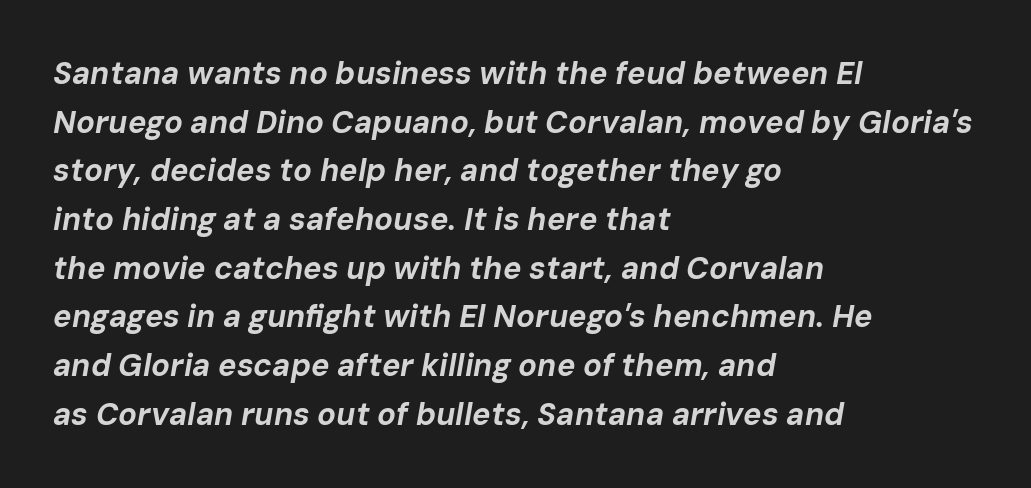
{"italic": "yes", "lean": "right", "slant_degrees": 10, "bold": "yes", "weight": "bold", "width": "normal", "stroke_contrast": "low", "x_height": "medium", "monospaced": "no", "underline": "no", "align": "left", "line_spacing": "normal", "line_spacing_ratio": 1.57, "letter_spacing": "normal", "letter_spacing_em": 0.0, "glyph_px": 31}
